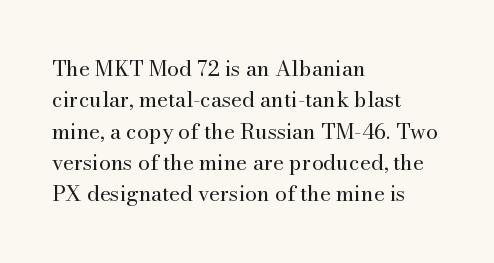
{"italic": "no", "bold": "no", "underline": "no", "align": "left", "line_spacing": "normal", "line_spacing_ratio": 1.49, "letter_spacing": "normal", "letter_spacing_em": 0.0, "glyph_px": 21}
